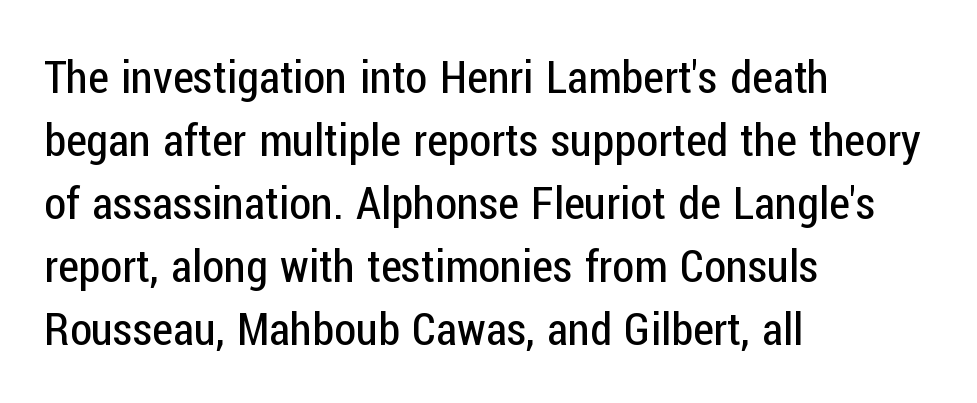
The image shows 45 px regular-weight, condensed sans-serif type, upright; set left-aligned, normal line spacing (1.4x), normal letter spacing, not underlined; low stroke contrast and a medium x-height.
